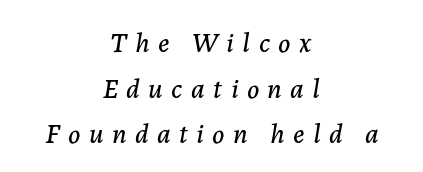
How would I describe the line gaps? Plain and ordinary. The space beneath each line is pristine and unruled. Looks like regular typesetting: each glyph gets only the width it needs. Every character sits at an angle, as italics do. The passage shown has open, widely tracked lettering throughout. This sample is center-justified, so both line endings float freely.
